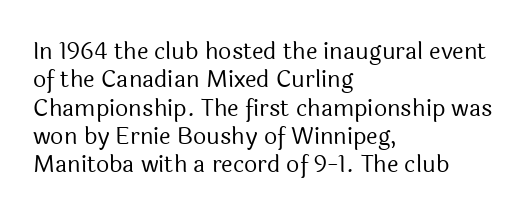
Nobody touched the tracking dial on this one. Visually the block forms a straight wall on the left and a jagged coastline on the right. Posture: upright roman. Beneath every word, the page is bare.
